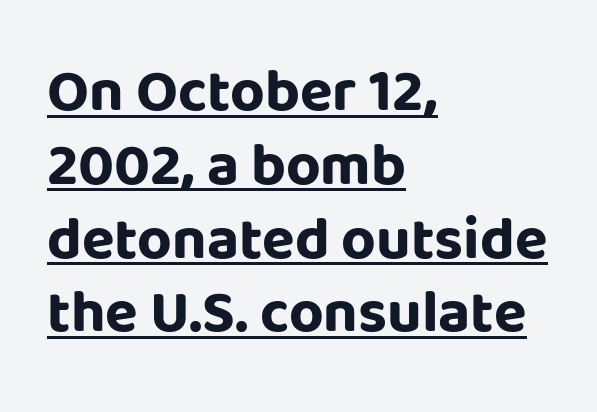
The image shows 60 px bold sans-serif type, upright; set left-aligned, line spacing 1.23x, normal letter spacing, underlined; low stroke contrast and a large x-height.
